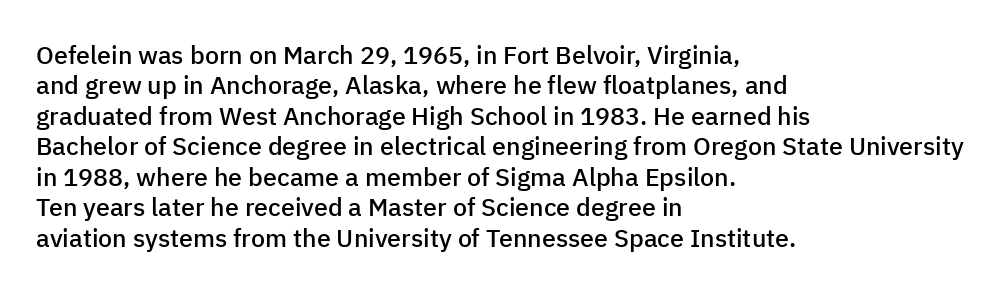
The image shows 25 px text type, upright; set left-aligned, line spacing 1.22x, normal letter spacing, not underlined.
